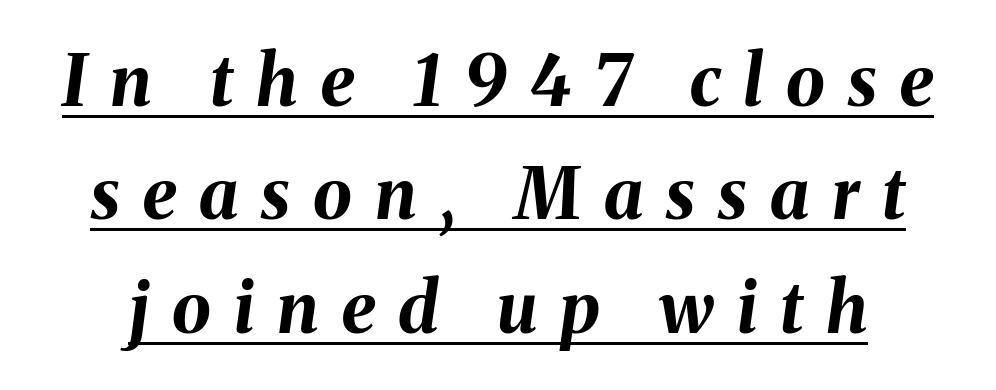
Students, observe: this is what conventionally led text looks like. There is plenty of visible air inserted between adjacent glyphs. You can see a thin bar hugging the bottom of the glyphs. Proportional: the letters do not fall into vertical columns.
